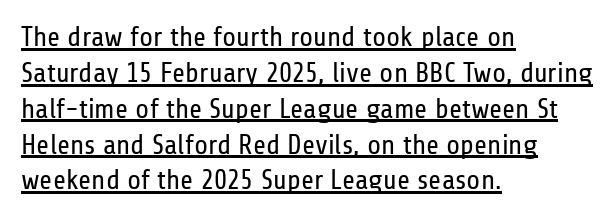
Q: Is the text bold? A: No.
Q: Is the text italic (slanted)? A: No, it is upright.
Q: Is the typeface a serif or a sans-serif typeface? A: Sans-serif.
Q: Is the text underlined? A: Yes.
Q: How is the paragraph aligned? A: Left-aligned.
Q: Is the spacing between letters normal or unusually wide? A: Normal.
Q: Is the spacing between lines tight, normal or loose? A: Normal.
Q: Width (condensed, normal, or wide)? A: Condensed.
Q: Stroke contrast? A: Low.
Q: x-height? A: Medium.
Q: Monospaced? A: No.
